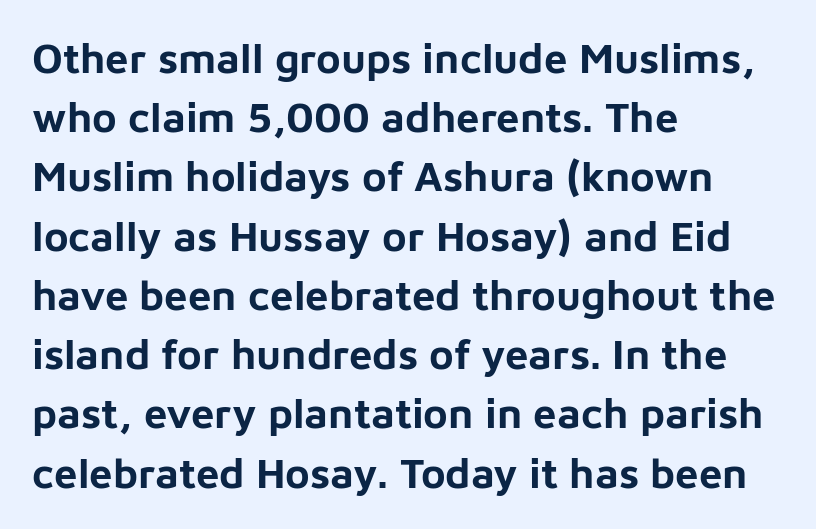
Upright lettering throughout. Look at the bottom of the vertical strokes: they stop flat, with no serifs. Which margin do the lines hug? The left one — the right edge is uneven. Weight: bold.
